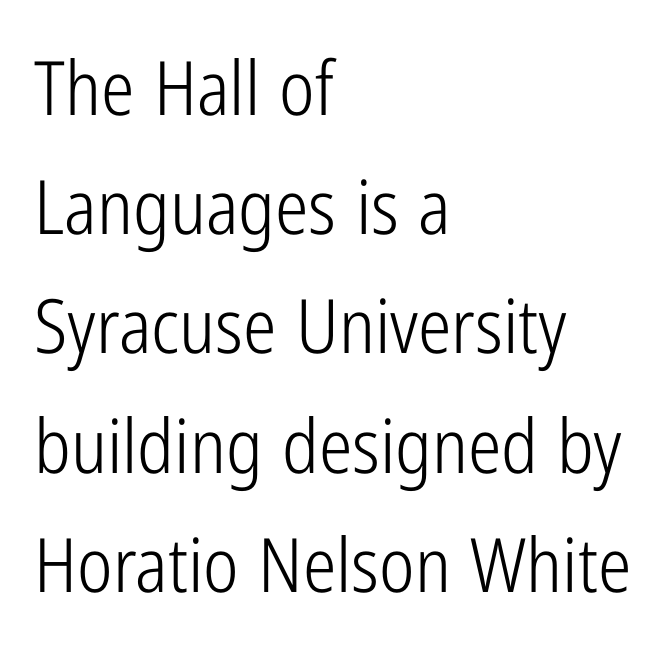
Q: Is the text bold? A: No.
Q: Is the text italic (slanted)? A: No, it is upright.
Q: Is the typeface a serif or a sans-serif typeface? A: Sans-serif.
Q: Is the text underlined? A: No.
Q: How is the paragraph aligned? A: Left-aligned.
Q: Is the spacing between letters normal or unusually wide? A: Normal.
Q: Is the spacing between lines tight, normal or loose? A: Normal.
Q: Width (condensed, normal, or wide)? A: Condensed.
Q: Stroke contrast? A: Low.
Q: x-height? A: Medium.
Q: Monospaced? A: No.
